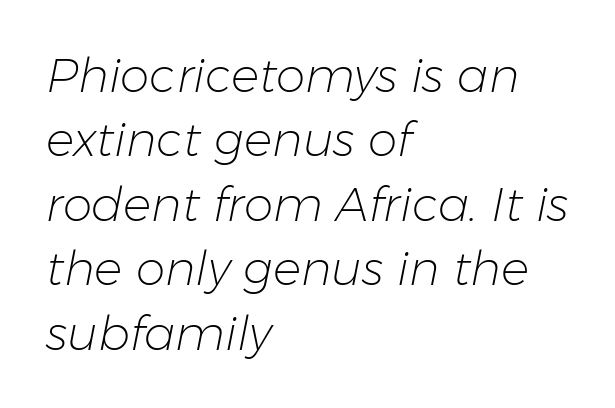
Q: Is the text bold? A: No.
Q: Is the text italic (slanted)? A: Yes, it leans right by about 11 degrees.
Q: Is the text underlined? A: No.
Q: How is the paragraph aligned? A: Left-aligned.
Q: Is the spacing between letters normal or unusually wide? A: Normal.
Q: Is the spacing between lines tight, normal or loose? A: Normal.
Q: Width (condensed, normal, or wide)? A: Normal.
Q: Stroke contrast? A: Low.
Q: x-height? A: Medium.
Q: Monospaced? A: No.
